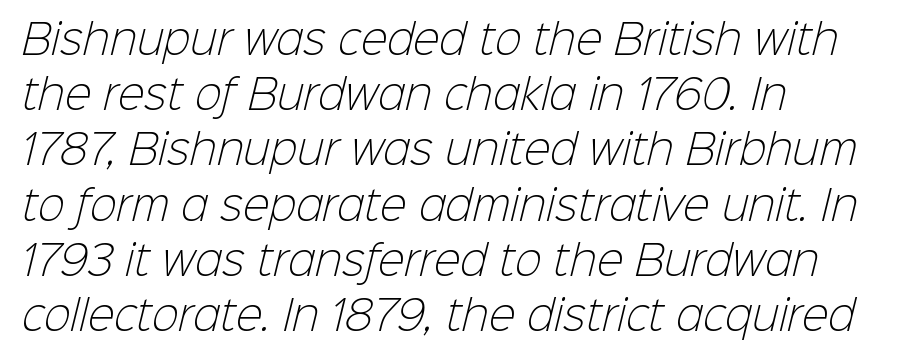
The image shows 40 px light sans-serif type; set left-aligned, normal line spacing (1.38x), normal letter spacing, not underlined; low stroke contrast and a medium x-height.
